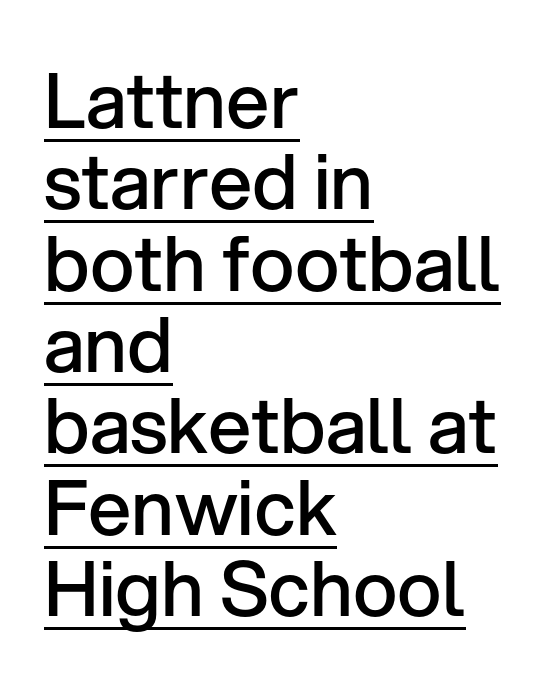
The designer dialed line spacing down below the default. These lines are composed in type without serifs. Words appear dense and cohesive because spacing is normal. The lettering holds an erect, upright posture throughout. A student would call this left alignment; a typographer would say flush left, rag right.
